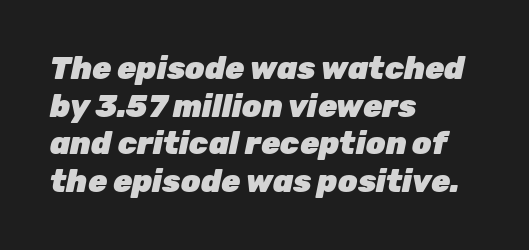
A typesetter would call this proportional, since set widths differ per character. Honestly, there is no underline to notice here at all. A typesetter would call this zero additional tracking. Strong, thick strokes mark this as bold type. Slant detected: the letters are inclined.
